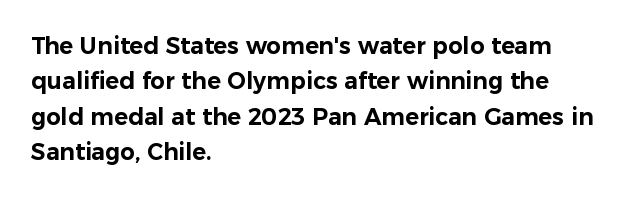
Q: Is the text italic (slanted)? A: No, it is upright.
Q: Is the text underlined? A: No.
Q: How is the paragraph aligned? A: Left-aligned.
Q: Is the spacing between letters normal or unusually wide? A: Normal.
Q: Is the spacing between lines tight, normal or loose? A: Normal.
